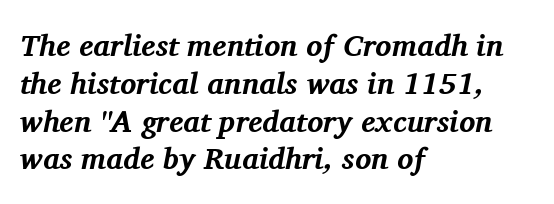
Q: Is the text bold? A: Yes.
Q: Is the text italic (slanted)? A: Yes, it leans right by about 11 degrees.
Q: Is the typeface a serif or a sans-serif typeface? A: Serif.
Q: Is the text underlined? A: No.
Q: How is the paragraph aligned? A: Left-aligned.
Q: Is the spacing between letters normal or unusually wide? A: Normal.
Q: Is the spacing between lines tight, normal or loose? A: Normal.
Q: Width (condensed, normal, or wide)? A: Normal.
Q: Stroke contrast? A: Medium.
Q: x-height? A: Medium.
Q: Monospaced? A: No.
